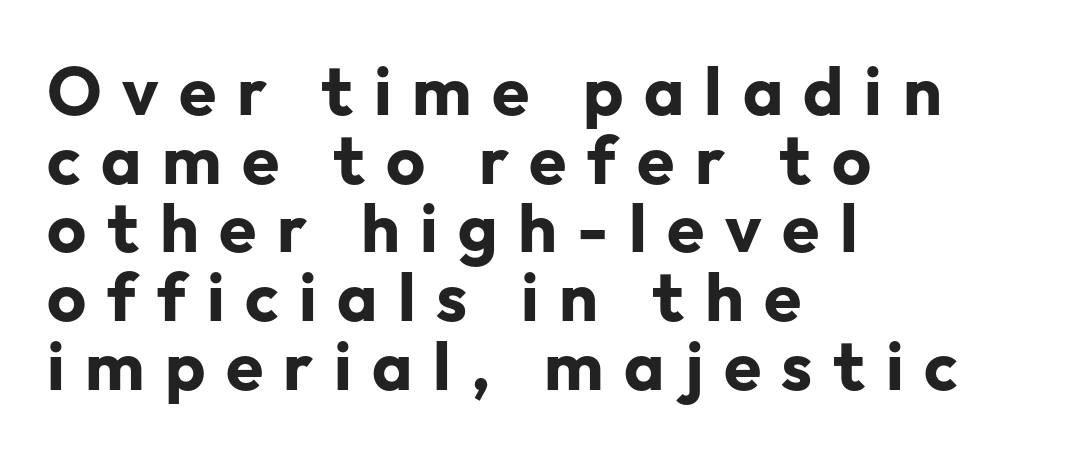
Q: Is the text bold? A: Yes.
Q: Is the text italic (slanted)? A: No, it is upright.
Q: Is the typeface a serif or a sans-serif typeface? A: Sans-serif.
Q: Is the text underlined? A: No.
Q: How is the paragraph aligned? A: Left-aligned.
Q: Is the spacing between letters normal or unusually wide? A: Unusually wide.
Q: Is the spacing between lines tight, normal or loose? A: Tight.
Q: Width (condensed, normal, or wide)? A: Normal.
Q: Stroke contrast? A: Low.
Q: x-height? A: Medium.
Q: Monospaced? A: No.
